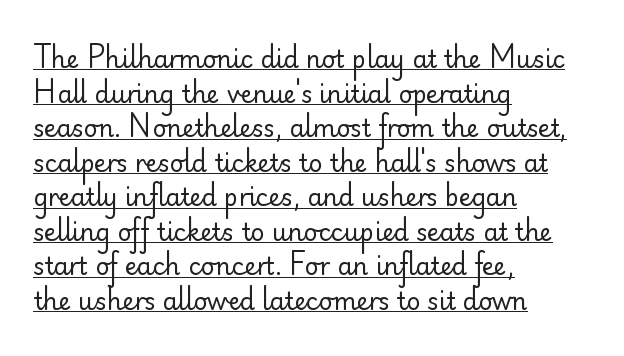
Q: Is the text bold? A: No.
Q: Is the text italic (slanted)? A: No, it is upright.
Q: Is the text underlined? A: Yes.
Q: How is the paragraph aligned? A: Left-aligned.
Q: Is the spacing between letters normal or unusually wide? A: Normal.
Q: Is the spacing between lines tight, normal or loose? A: Normal.
